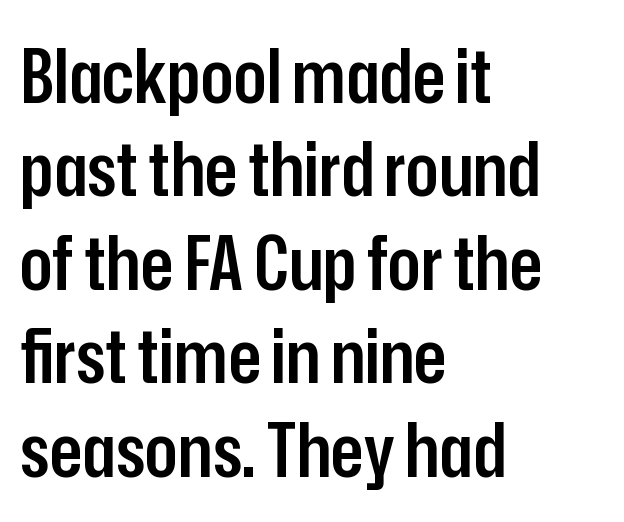
Q: Is the text bold? A: Semi-bold.
Q: Is the text italic (slanted)? A: No, it is upright.
Q: Is the typeface a serif or a sans-serif typeface? A: Sans-serif.
Q: Is the text underlined? A: No.
Q: How is the paragraph aligned? A: Left-aligned.
Q: Is the spacing between letters normal or unusually wide? A: Normal.
Q: Width (condensed, normal, or wide)? A: Condensed.
Q: Stroke contrast? A: Low.
Q: x-height? A: Medium.
Q: Monospaced? A: No.
